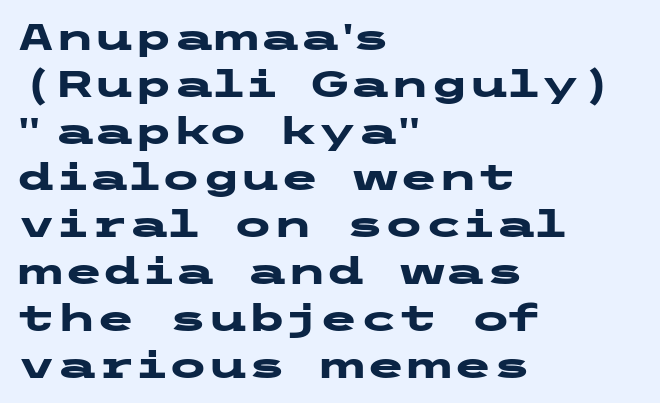
The image shows 36 px heavy, wide sans-serif type, upright; set left-aligned, normal line spacing (1.3x), normal letter spacing, not underlined; low stroke contrast and a medium x-height.
